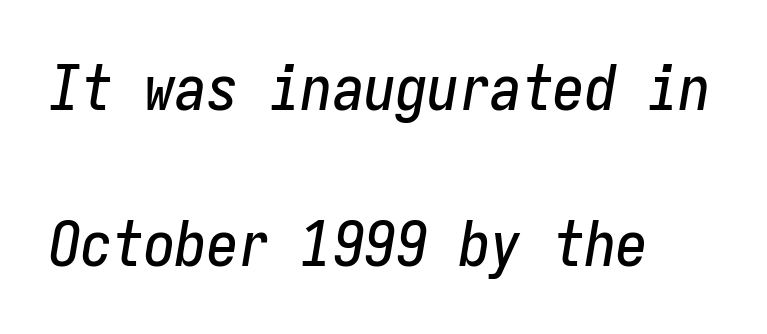
{"italic": "yes", "lean": "right", "slant_degrees": 9, "width": "condensed", "stroke_contrast": "low", "x_height": "medium", "monospaced": "yes", "underline": "no", "align": "left", "line_spacing": "loose", "line_spacing_ratio": 2.48, "letter_spacing": "normal", "letter_spacing_em": 0.0, "glyph_px": 63}
